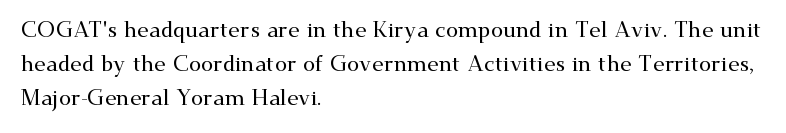
{"italic": "no", "underline": "no", "align": "left", "line_spacing": "normal", "line_spacing_ratio": 1.54, "letter_spacing": "normal", "letter_spacing_em": 0.0, "glyph_px": 22}
